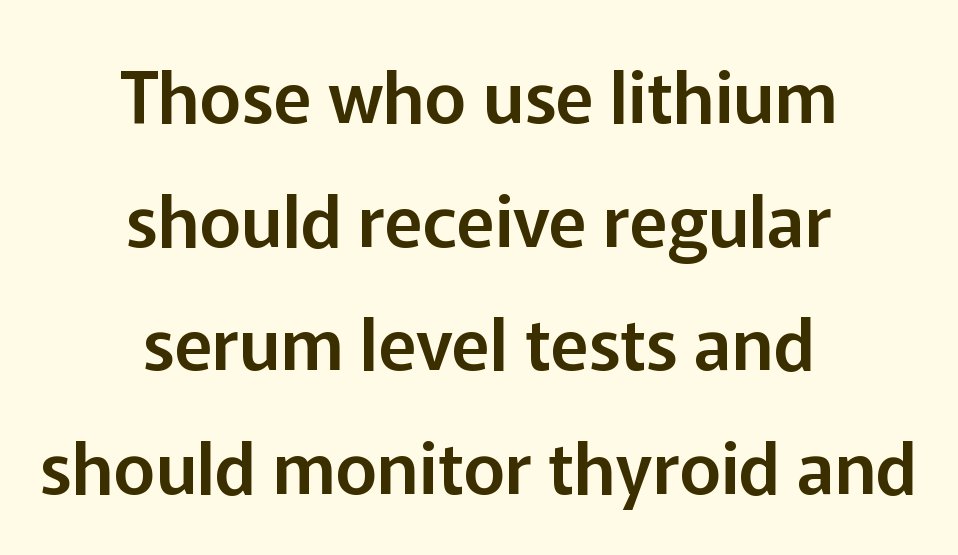
{"serif": "no", "italic": "no", "width": "normal", "stroke_contrast": "low", "x_height": "medium", "monospaced": "no", "underline": "no", "align": "center", "line_spacing_ratio": 1.74, "letter_spacing": "normal", "letter_spacing_em": 0.0, "glyph_px": 71}
